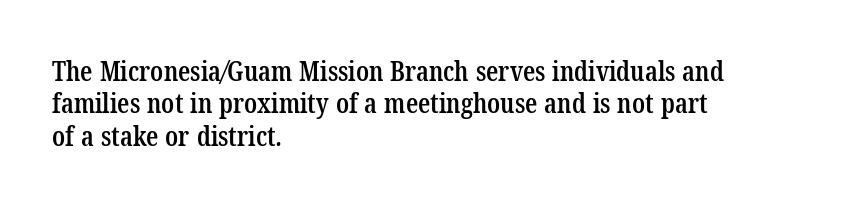
Q: Is the text bold? A: Semi-bold.
Q: Is the text underlined? A: No.
Q: How is the paragraph aligned? A: Left-aligned.
Q: Is the spacing between letters normal or unusually wide? A: Normal.
